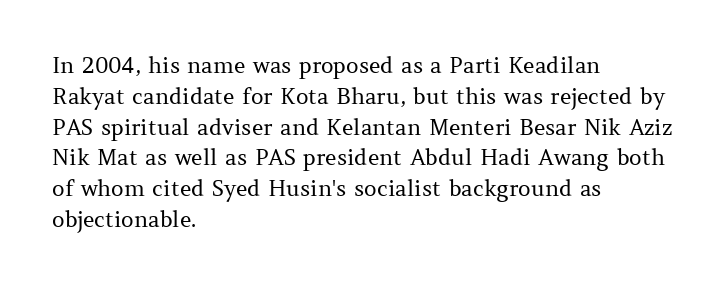
Summary of vertical rhythm: regular, with standard interline spacing. Short note: letters normally spaced. The font's upright variant was chosen for this text. Casual observation: everything's shoved over to the left.
